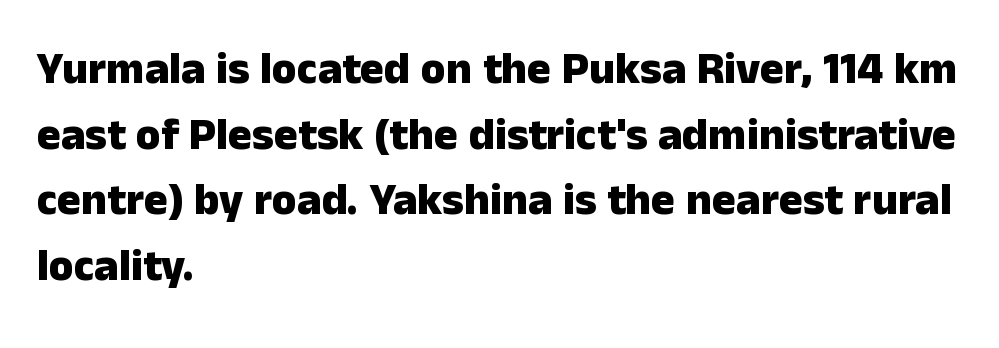
The image shows 45 px heavy sans-serif type, upright; set left-aligned, normal line spacing (1.46x), normal letter spacing, not underlined; low stroke contrast and a medium x-height.
